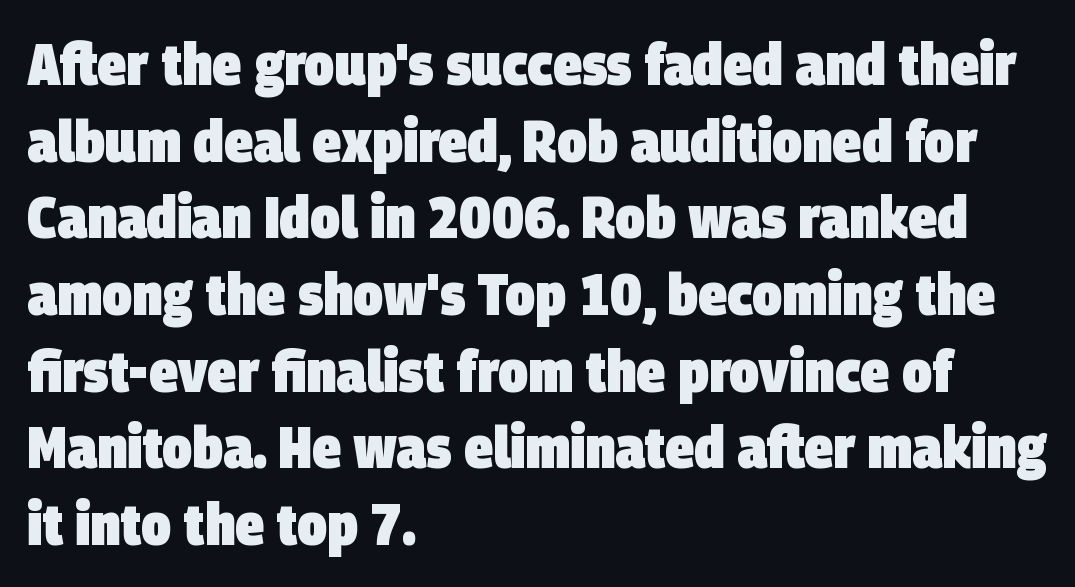
Observe the absence of serifs on each vertical stroke in this sample. Caption: standard tracking, unaltered. This sample has the flowing, uneven cadence of proportional lettering. The rendering uses a moderate line-height, typical for paragraphs. One-word summary of the alignment: left.
